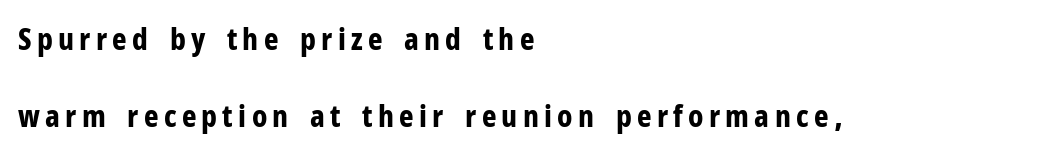
Plenty of ink on the page — the face is bold. How would I describe the line gaps? Wide and relaxed. Each letter's strokes conclude bluntly, with no projecting serifs. Alignment: flush left. The letters advance in unequal steps, a hallmark of proportional type. Check the space under the baseline: it is left empty.
